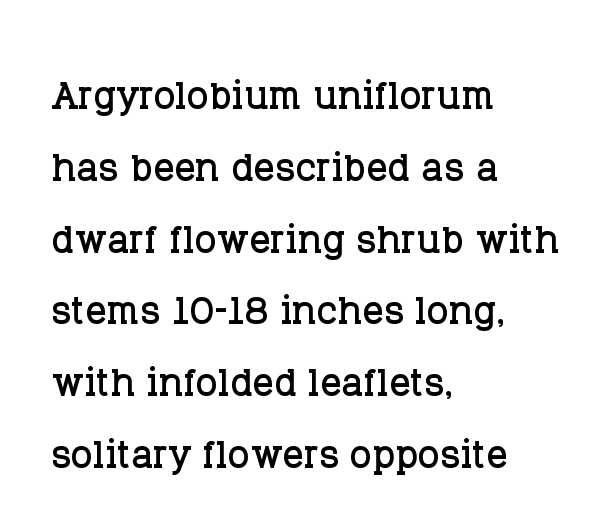
{"serif": "yes", "italic": "no", "width": "normal", "stroke_contrast": "low", "x_height": "large", "monospaced": "no", "underline": "no", "align": "left", "line_spacing": "normal", "line_spacing_ratio": 1.38, "letter_spacing": "normal", "letter_spacing_em": 0.0, "glyph_px": 52}
